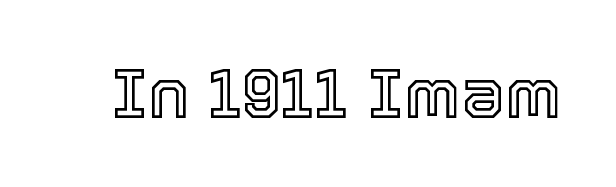
No word sits above an underline. Nope, not italic — everything's standing straight. Looks like regular typesetting: each glyph gets only the width it needs. Letter spacing: default.
